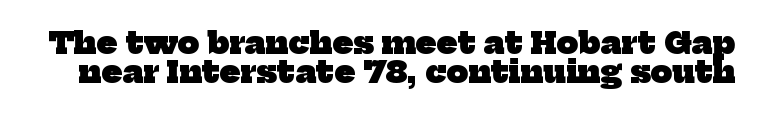
{"serif": "yes", "bold": "yes", "weight": "heavy", "width": "normal", "stroke_contrast": "low", "x_height": "medium", "monospaced": "no", "underline": "no", "line_spacing": "tight", "line_spacing_ratio": 0.96, "letter_spacing": "normal", "letter_spacing_em": 0.0, "glyph_px": 30}
